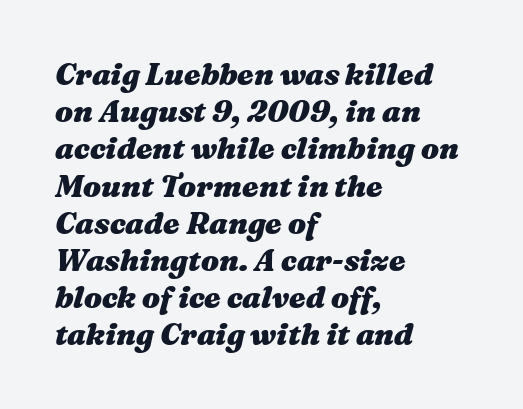
Pretty heavy lettering here — definitely bold. Designer's note — italics engaged. Do the characters align in a grid? No, the font is proportional. Nobody touched the tracking dial on this one. Compared with a centered layout, this one pins lines to the left instead. Descender tails drop into unmarked territory.
